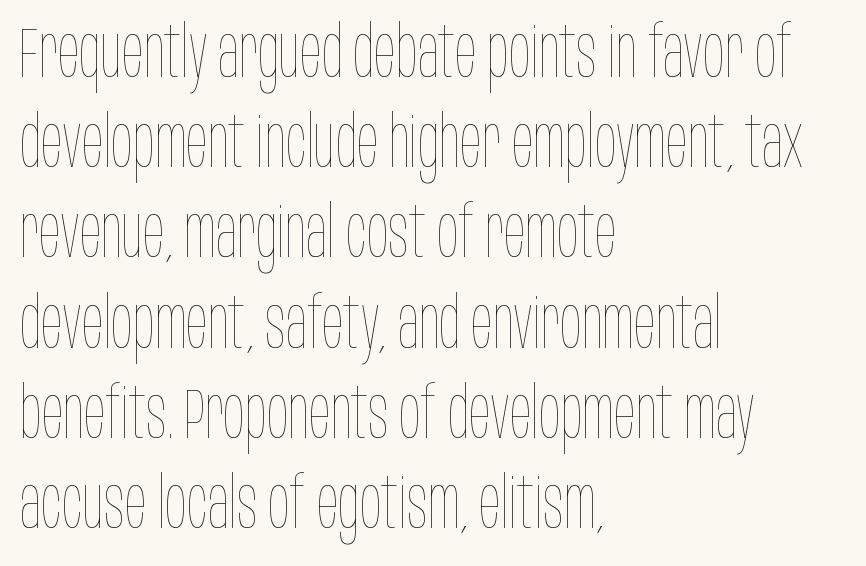
Glyph-to-glyph distance matches everyday printed text. Bold? No — there's no thickening of the strokes. Character widths vary here, with narrow letters taking less room than wide ones. The leading is moderate, giving the passage an even texture.
